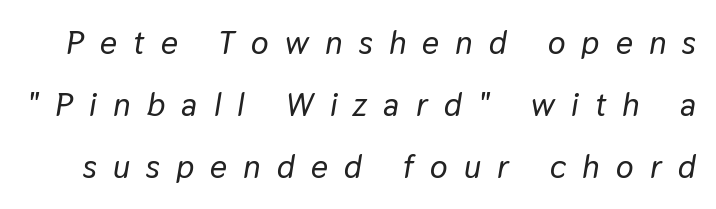
The image shows 33 px text type, italic (leaning right); set line spacing 1.88x, unusually wide letter spacing (+0.49 em), not underlined; low stroke contrast and a medium x-height.
